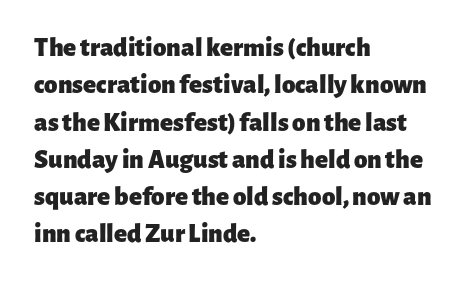
{"italic": "no", "bold": "yes", "underline": "no", "align": "left", "line_spacing": "normal", "line_spacing_ratio": 1.38, "letter_spacing": "normal", "letter_spacing_em": 0.0, "glyph_px": 27}
